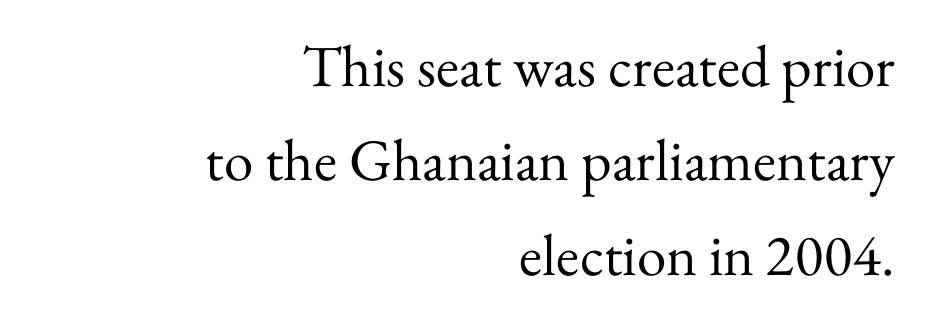
{"serif": "yes", "italic": "no", "bold": "no", "weight": "regular", "width": "normal", "stroke_contrast": "medium", "x_height": "small", "monospaced": "no", "underline": "no", "align": "right", "line_spacing": "normal", "line_spacing_ratio": 1.6, "letter_spacing": "normal", "letter_spacing_em": 0.0, "glyph_px": 59}
